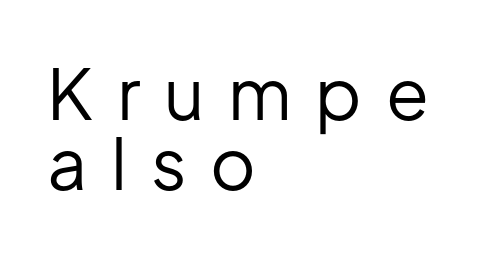
The image shows 70 px regular-weight sans-serif type, upright; set left-aligned, tight line spacing (1.0x), unusually wide letter spacing (+0.34 em), not underlined; low stroke contrast and a medium x-height.
